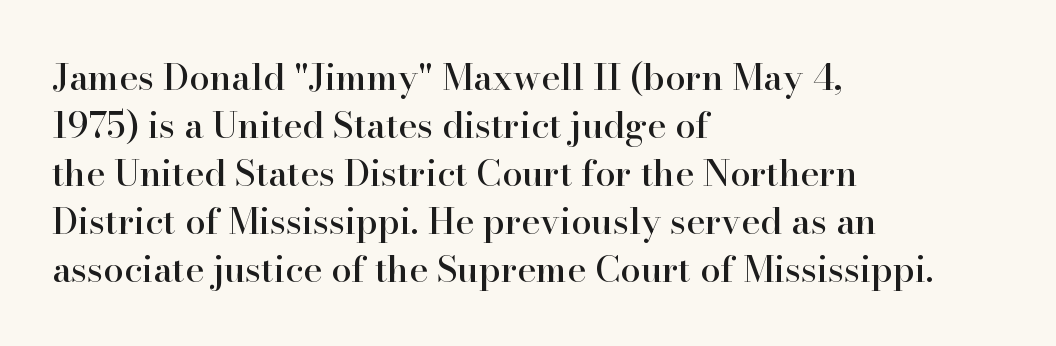
The image shows 36 px serif type, upright; set left-aligned, normal line spacing (1.33x), normal letter spacing, not underlined; high stroke contrast and a small x-height.
